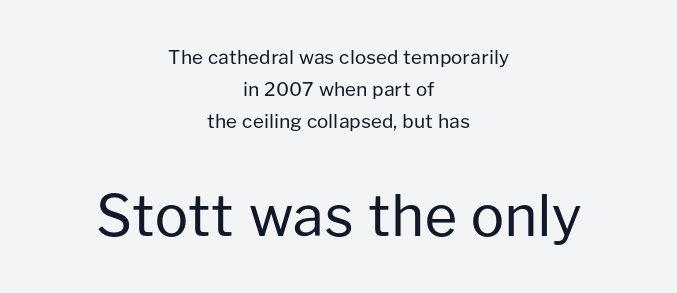
The paragraph shown floats in the horizontal middle. The rows are spaced the way most documents space them. These lines are rendered in a variable-pitch font. Nothing unusual about the tracking: characters are spaced as the font intends. You can tell from the bare stems that sans-serif type was used. The typeface has the unassuming heft of standard copy or less.
